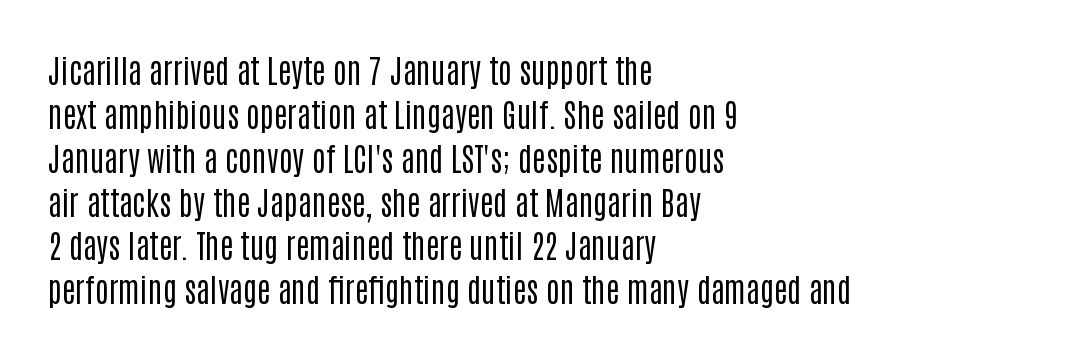
The image shows 32 px regular-weight, condensed sans-serif type, upright; set left-aligned, normal line spacing (1.37x), normal letter spacing, not underlined; low stroke contrast and a large x-height.
